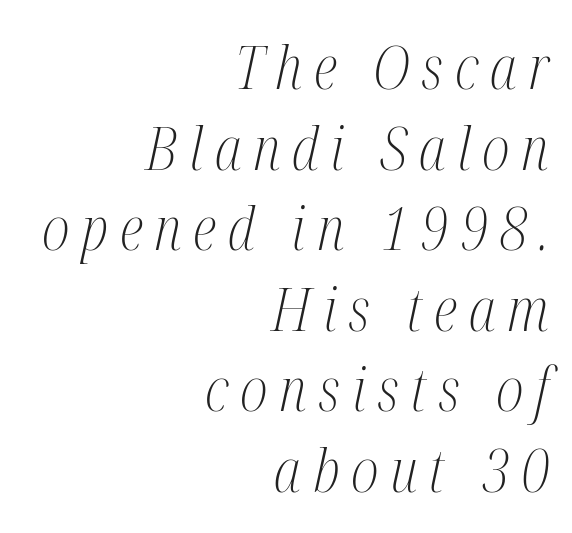
{"serif": "yes", "italic": "yes", "lean": "right", "slant_degrees": 12, "bold": "no", "weight": "light", "width": "condensed", "stroke_contrast": "medium", "x_height": "medium", "monospaced": "no", "underline": "no", "align": "right", "line_spacing": "normal", "line_spacing_ratio": 1.32, "glyph_px": 61}
